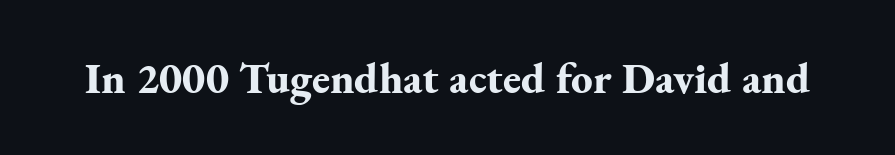
{"serif": "yes", "italic": "no", "bold": "yes", "weight": "bold", "width": "normal", "stroke_contrast": "medium", "x_height": "small", "monospaced": "no", "underline": "no", "letter_spacing": "normal", "letter_spacing_em": 0.0, "glyph_px": 43}
